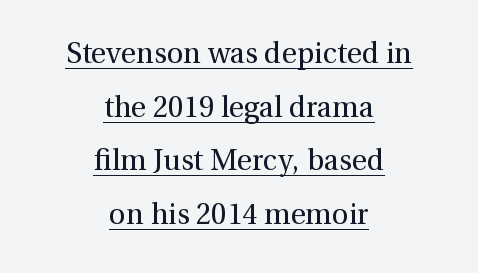
Q: Is the text bold? A: No.
Q: Is the text italic (slanted)? A: No, it is upright.
Q: Is the typeface a serif or a sans-serif typeface? A: Serif.
Q: Is the text underlined? A: Yes.
Q: How is the paragraph aligned? A: Centered.
Q: Is the spacing between letters normal or unusually wide? A: Normal.
Q: Width (condensed, normal, or wide)? A: Normal.
Q: x-height? A: Medium.
Q: Monospaced? A: No.
